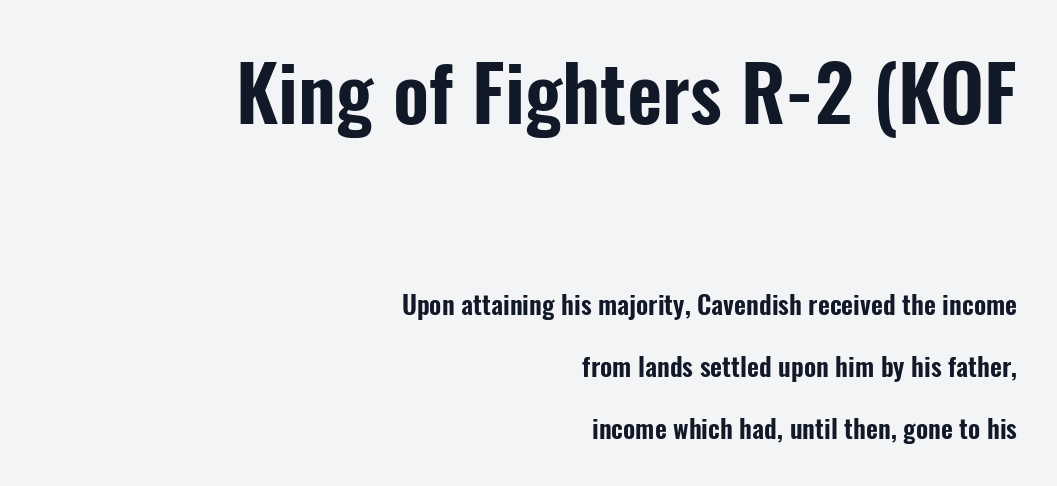
{"serif": "no", "italic": "no", "width": "condensed", "stroke_contrast": "low", "x_height": "medium", "monospaced": "no", "underline": "no", "align": "right", "line_spacing": "loose", "line_spacing_ratio": 2.39, "letter_spacing": "normal", "letter_spacing_em": 0.0, "larger_block": "first", "size_ratio": 2.96, "glyph_px": 77}
